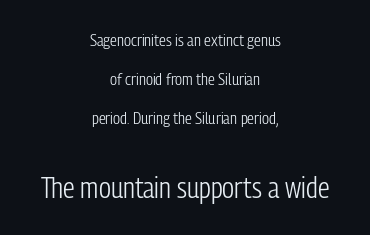
Loosely led — the rows are spread out. This layout puts the modest block above and the oversized block below. The paragraph has two soft edges and a firm central axis. Letterform terminals end flat and unadorned throughout the passage. Varying glyph widths throughout — classic text-font behaviour. Words appear dense and cohesive because spacing is normal.
